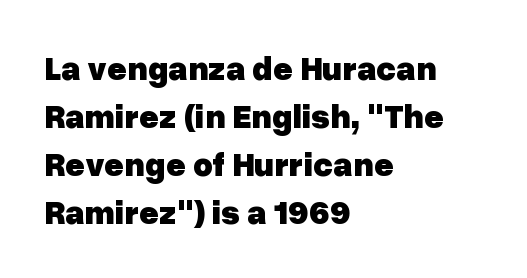
{"serif": "no", "italic": "no", "bold": "yes", "weight": "heavy", "width": "normal", "stroke_contrast": "low", "x_height": "medium", "monospaced": "no", "underline": "no", "align": "left", "line_spacing": "normal", "line_spacing_ratio": 1.41, "letter_spacing": "normal", "letter_spacing_em": 0.0, "glyph_px": 34}
